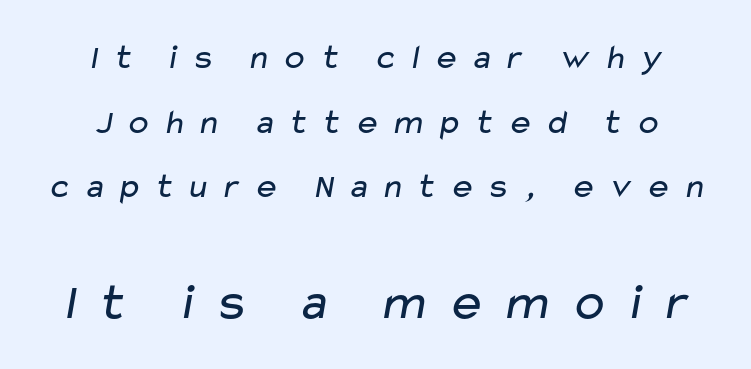
This sample has the flowing, uneven cadence of proportional lettering. No word sits above an underline. Bold? No — there's no thickening of the strokes. The emphasis by scale lands on block number two, below. The line texture is sparse and dotted thanks to wide tracking. This rendering employs a face without finishing strokes, i.e., a sans-serif.
